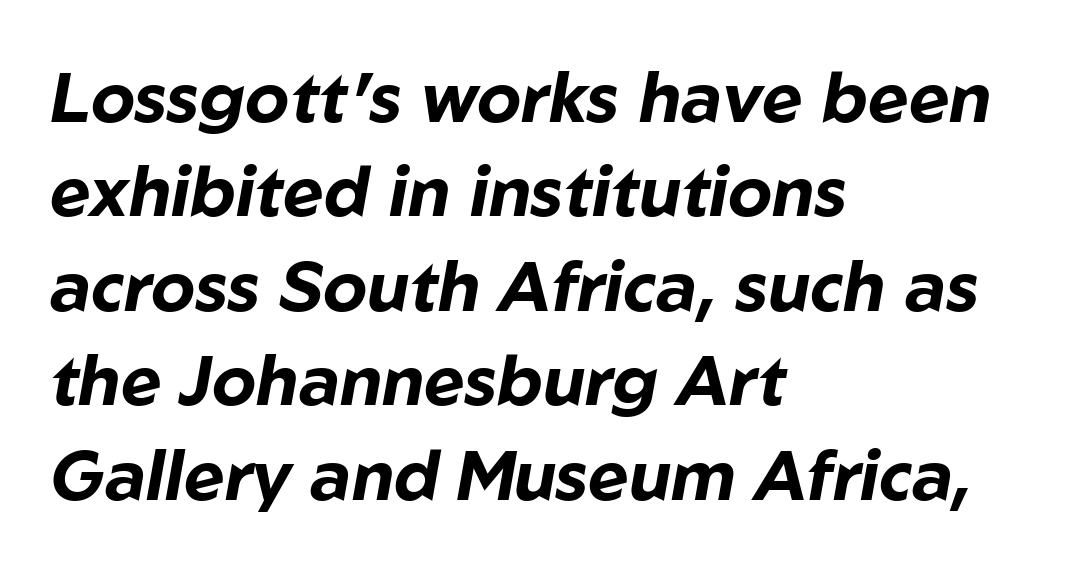
The block of text has a typical density, with ordinary space between rows. Quick note: italic. You could not count columns in this text — the font is proportionally spaced. The passage shown is not underscored anywhere. The paragraph has a hard left edge and a soft right edge.
